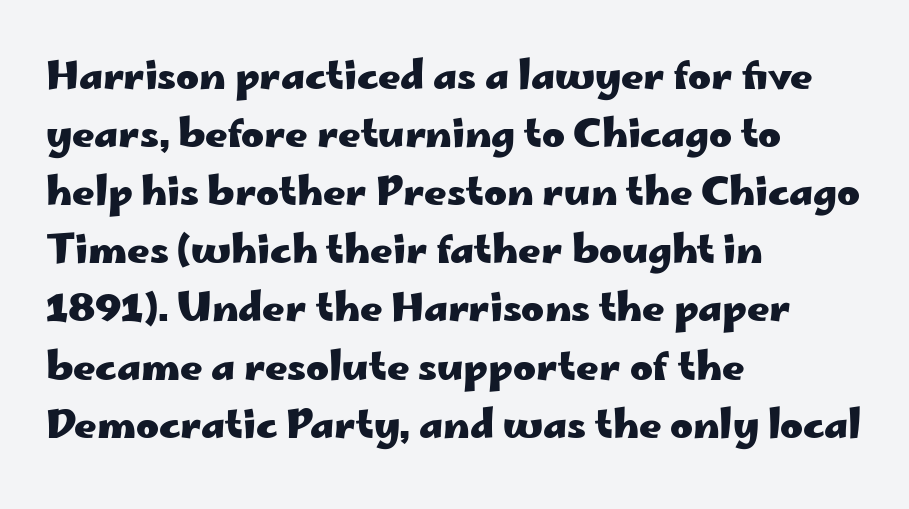
{"serif": "no", "italic": "no", "bold": "yes", "weight": "heavy", "width": "wide", "stroke_contrast": "low", "x_height": "small", "monospaced": "no", "underline": "no", "align": "left", "line_spacing": "normal", "line_spacing_ratio": 1.49, "letter_spacing": "normal", "letter_spacing_em": 0.0, "glyph_px": 39}
